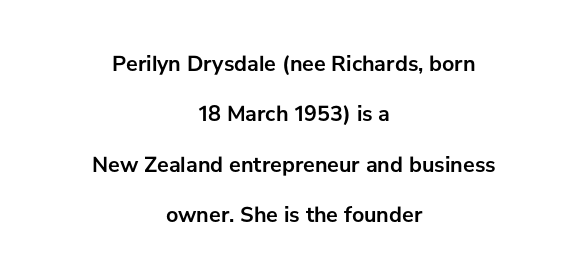
The image shows 22 px bold type, upright; set centered, loose line spacing (2.29x), normal letter spacing, not underlined.
